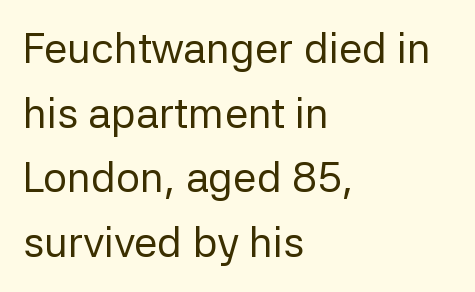
{"serif": "no", "italic": "no", "bold": "no", "weight": "regular", "width": "normal", "stroke_contrast": "low", "x_height": "medium", "monospaced": "no", "underline": "no", "align": "left", "line_spacing": "normal", "line_spacing_ratio": 1.54, "letter_spacing": "normal", "letter_spacing_em": 0.0, "glyph_px": 42}
